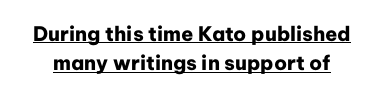
Q: Is the text bold? A: Yes.
Q: Is the text italic (slanted)? A: No, it is upright.
Q: Is the text underlined? A: Yes.
Q: Is the spacing between letters normal or unusually wide? A: Normal.
Q: Is the spacing between lines tight, normal or loose? A: Normal.
